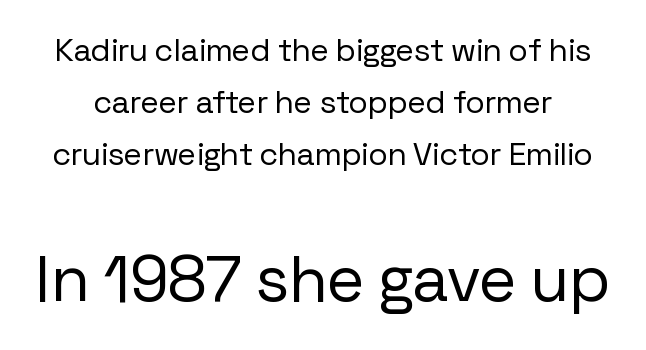
{"serif": "no", "italic": "no", "bold": "no", "weight": "regular", "width": "normal", "stroke_contrast": "low", "x_height": "medium", "monospaced": "no", "underline": "no", "line_spacing": "normal", "line_spacing_ratio": 1.63, "letter_spacing": "normal", "letter_spacing_em": 0.0, "larger_block": "second", "size_ratio": 2.03, "glyph_px": 65}
